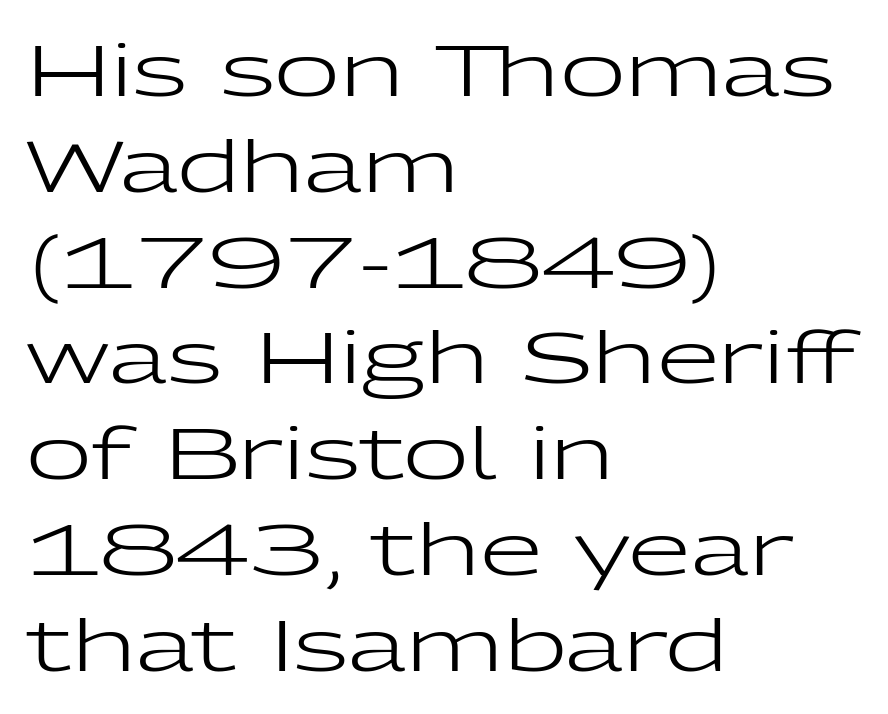
Q: Is the text bold? A: No.
Q: Is the text italic (slanted)? A: No, it is upright.
Q: Is the typeface a serif or a sans-serif typeface? A: Sans-serif.
Q: Is the text underlined? A: No.
Q: How is the paragraph aligned? A: Left-aligned.
Q: Is the spacing between letters normal or unusually wide? A: Normal.
Q: Is the spacing between lines tight, normal or loose? A: Normal.
Q: Width (condensed, normal, or wide)? A: Wide.
Q: Stroke contrast? A: Low.
Q: x-height? A: Medium.
Q: Monospaced? A: No.
